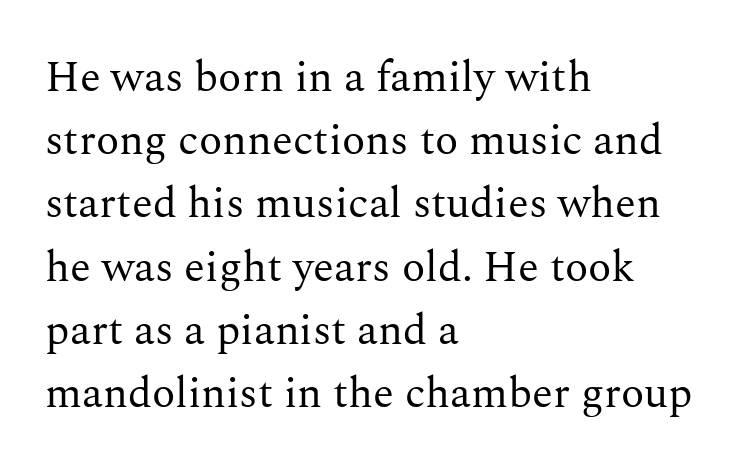
{"serif": "yes", "italic": "no", "bold": "no", "weight": "regular", "width": "normal", "stroke_contrast": "medium", "x_height": "medium", "monospaced": "no", "underline": "no", "align": "left", "line_spacing": "normal", "line_spacing_ratio": 1.47, "letter_spacing": "normal", "letter_spacing_em": 0.0, "glyph_px": 43}
